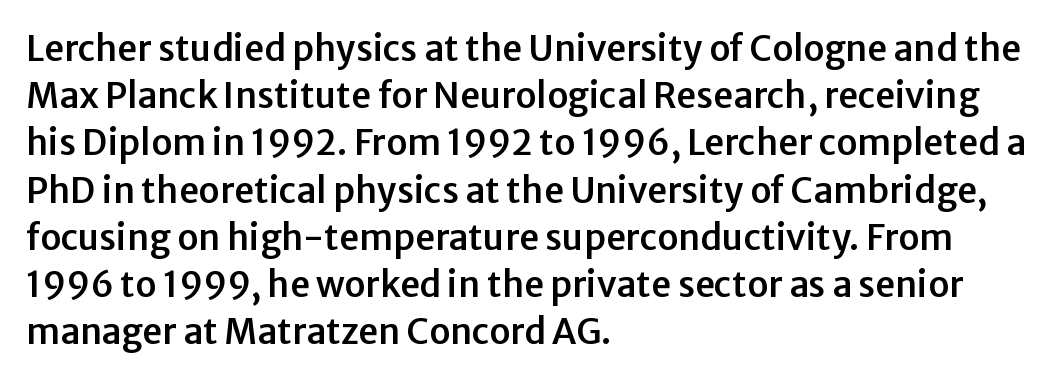
The image shows 35 px sans-serif type, upright; set left-aligned, normal line spacing (1.35x), normal letter spacing, not underlined; low stroke contrast and a medium x-height.
